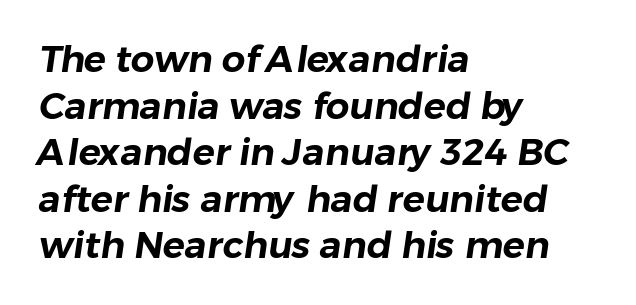
The image shows 37 px sans-serif type; set left-aligned, normal line spacing (1.26x), normal letter spacing, not underlined; low stroke contrast and a medium x-height.
